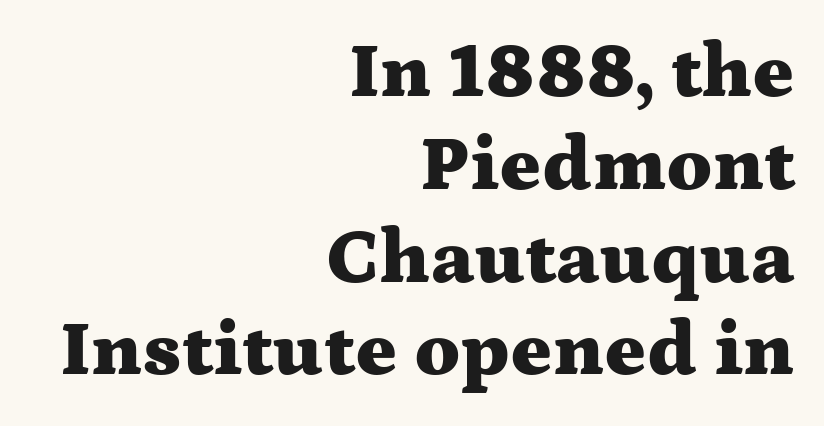
{"serif": "yes", "italic": "no", "bold": "yes", "weight": "heavy", "width": "wide", "stroke_contrast": "medium", "x_height": "medium", "monospaced": "no", "underline": "no", "align": "right", "line_spacing_ratio": 1.19, "letter_spacing": "normal", "letter_spacing_em": 0.0, "glyph_px": 78}
